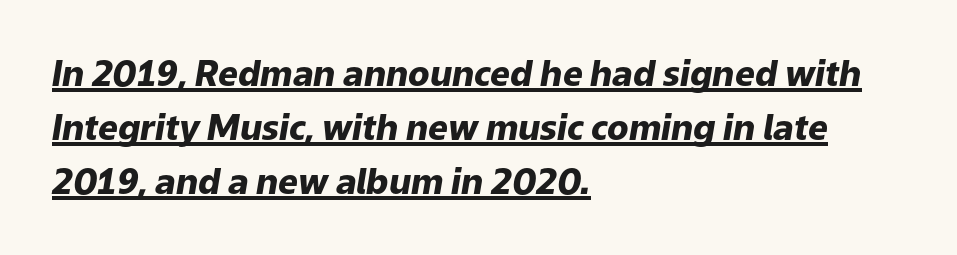
The image shows 35 px heavy type, italic (leaning right); set left-aligned, normal line spacing (1.54x), normal letter spacing, underlined; low stroke contrast and a medium x-height.
